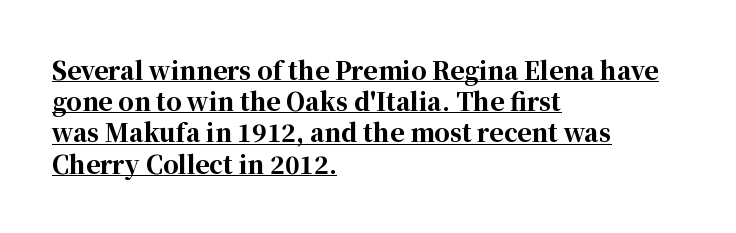
Q: Is the text bold? A: Yes.
Q: Is the text italic (slanted)? A: No, it is upright.
Q: Is the text underlined? A: Yes.
Q: How is the paragraph aligned? A: Left-aligned.
Q: Is the spacing between letters normal or unusually wide? A: Normal.
Q: Is the spacing between lines tight, normal or loose? A: Normal.
